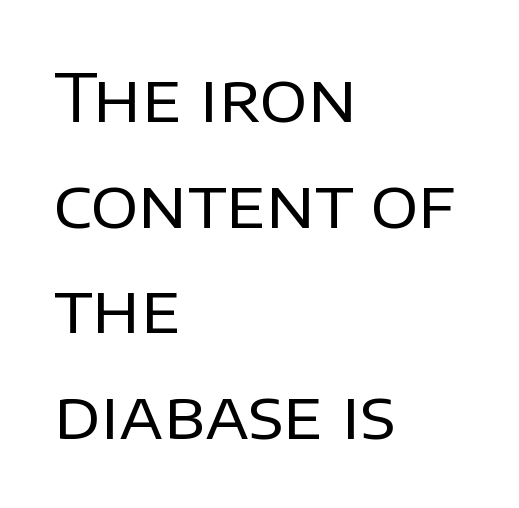
This is roman type, the default non-slanted kind. This sample uses plain, unmodified letter spacing. Stems here are at most as thick as an everyday book face. You could not count columns in this text — the font is proportionally spaced. Quick note: underline off. The glyphs in this specimen are sans serif.
